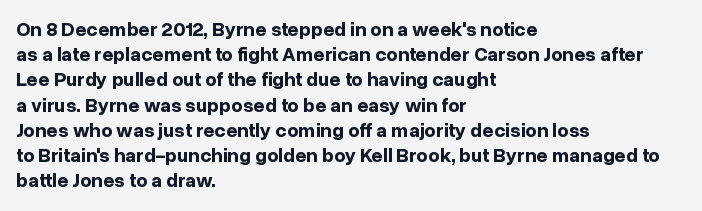
Q: Is the text bold? A: Yes.
Q: Is the text italic (slanted)? A: No, it is upright.
Q: Is the text underlined? A: No.
Q: How is the paragraph aligned? A: Left-aligned.
Q: Is the spacing between letters normal or unusually wide? A: Normal.
Q: Is the spacing between lines tight, normal or loose? A: Normal.
